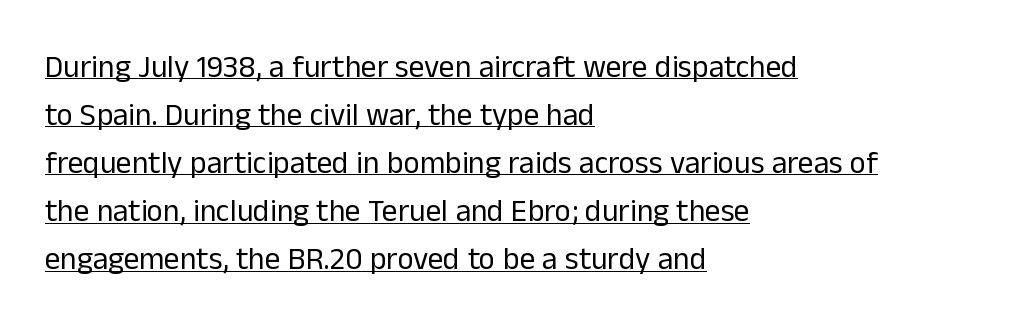
The image shows 31 px regular-weight sans-serif type, upright; set left-aligned, normal line spacing (1.55x), normal letter spacing, underlined; low stroke contrast and a medium x-height.
